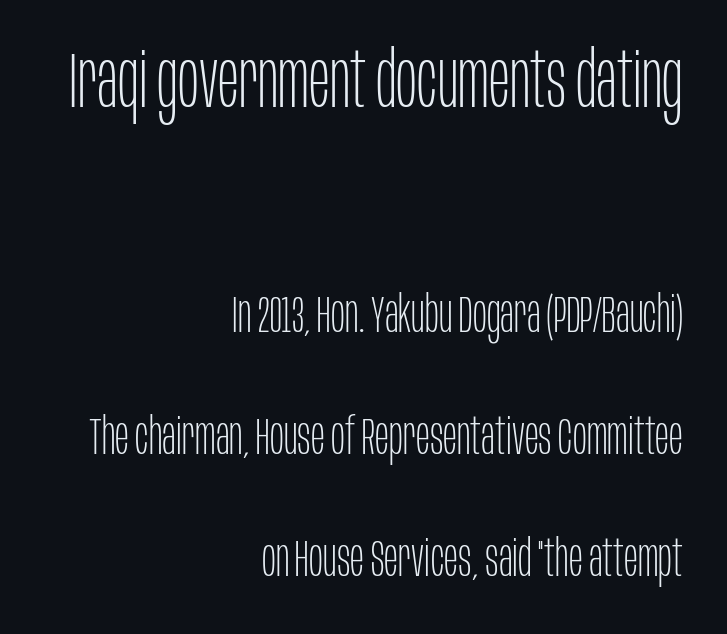
{"serif": "no", "italic": "no", "bold": "no", "weight": "thin", "width": "condensed", "stroke_contrast": "low", "x_height": "large", "monospaced": "no", "underline": "no", "align": "right", "line_spacing": "loose", "line_spacing_ratio": 2.35, "letter_spacing": "normal", "letter_spacing_em": 0.0, "larger_block": "first", "size_ratio": 1.5, "glyph_px": 78}
